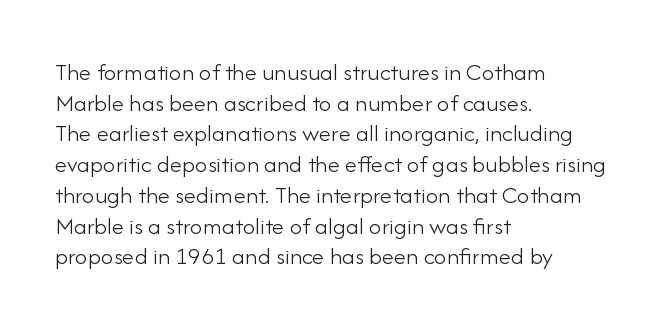
The letters look calm and open, with moderate or lighter stems. Descenders are the only things crossing below the line. Left-aligned paragraph, ragged on the right. Short note: letters normally spaced.
